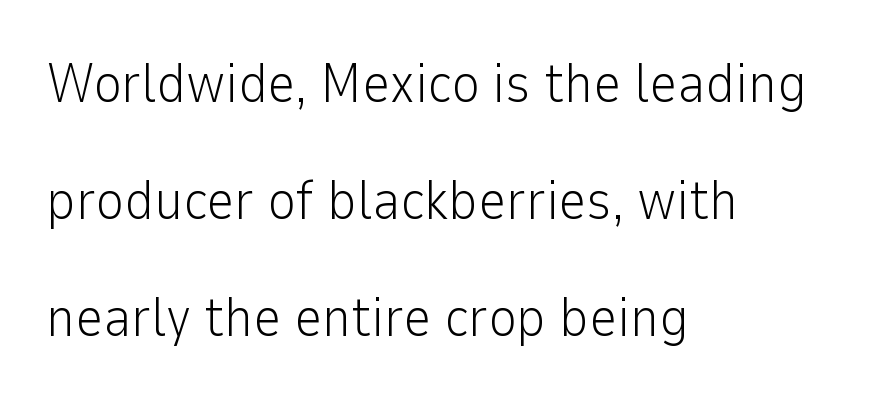
Serifs: no, the terminals of the letterforms are clean. These lines are rendered in a variable-pitch font. The font's upright variant was chosen for this text. Just letters on the line, the space beneath them empty. Weight class: somewhere from thin through regular.
